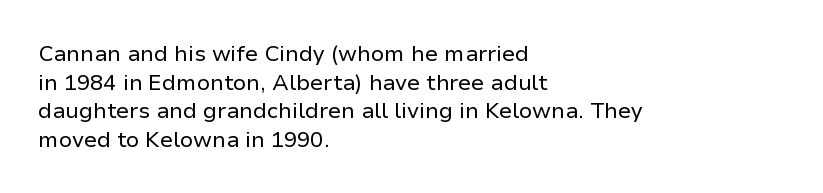
Q: Is the text bold? A: No.
Q: Is the text italic (slanted)? A: No, it is upright.
Q: Is the text underlined? A: No.
Q: How is the paragraph aligned? A: Left-aligned.
Q: Is the spacing between letters normal or unusually wide? A: Normal.
Q: Is the spacing between lines tight, normal or loose? A: Normal.
